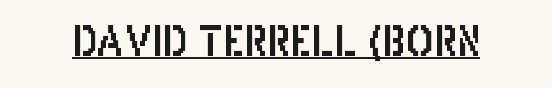
Q: Is the text italic (slanted)? A: No, it is upright.
Q: Is the typeface a serif or a sans-serif typeface? A: Sans-serif.
Q: Is the text underlined? A: Yes.
Q: Is the spacing between letters normal or unusually wide? A: Normal.
Q: Width (condensed, normal, or wide)? A: Condensed.
Q: Stroke contrast? A: Low.
Q: x-height? A: Large.
Q: Monospaced? A: No.
